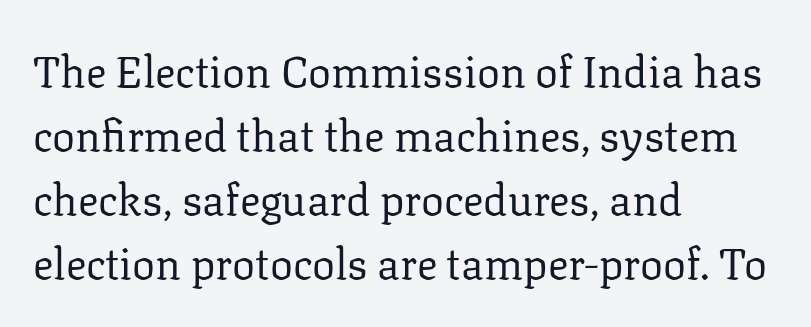
Q: Is the text bold? A: No.
Q: Is the text italic (slanted)? A: No, it is upright.
Q: Is the typeface a serif or a sans-serif typeface? A: Serif.
Q: Is the text underlined? A: No.
Q: How is the paragraph aligned? A: Left-aligned.
Q: Is the spacing between letters normal or unusually wide? A: Normal.
Q: Is the spacing between lines tight, normal or loose? A: Normal.
Q: Width (condensed, normal, or wide)? A: Normal.
Q: Stroke contrast? A: Low.
Q: x-height? A: Medium.
Q: Monospaced? A: No.
